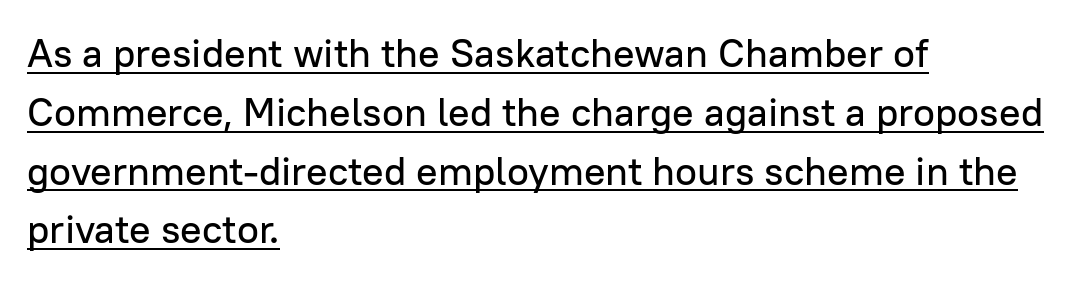
The image shows 40 px sans-serif type, upright; set left-aligned, normal line spacing (1.47x), normal letter spacing, underlined; low stroke contrast and a medium x-height.
